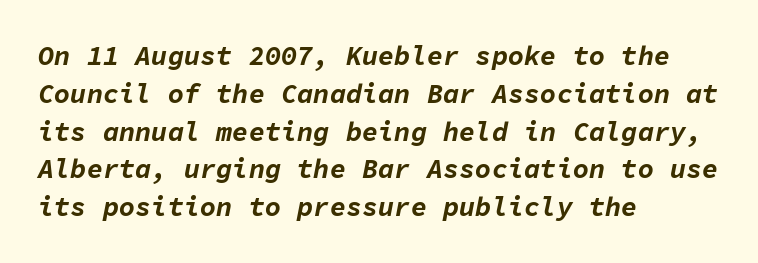
Strokes here are thick enough to call this a true bold. The horizontal fit of the characters is conventional and even. Alignment: flush left. Quick note: underline off. The lines sit at an ordinary, default distance from one another.
